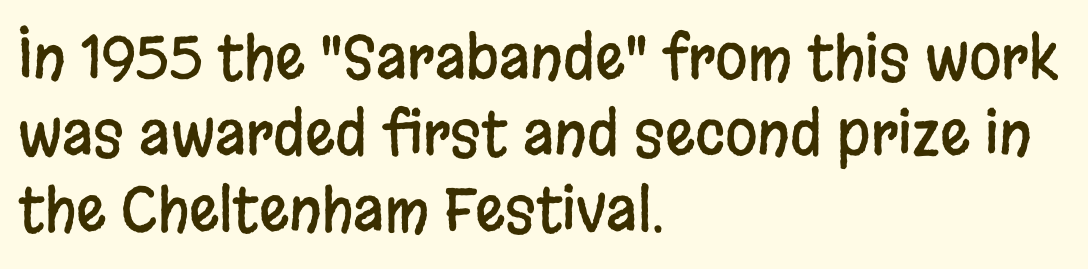
The image shows 59 px condensed sans-serif type, upright; set left-aligned, normal line spacing (1.29x), normal letter spacing, not underlined; low stroke contrast and a large x-height.
